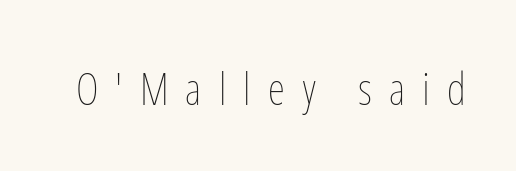
{"italic": "no", "bold": "no", "weight": "thin", "width": "condensed", "stroke_contrast": "low", "x_height": "medium", "monospaced": "no", "underline": "no", "letter_spacing": "wide", "letter_spacing_em": 0.39, "glyph_px": 44}
